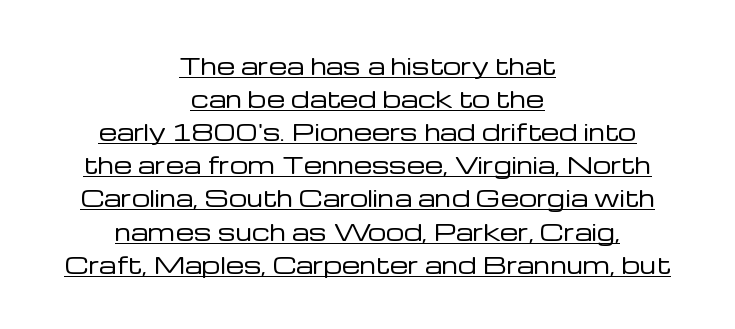
{"italic": "no", "bold": "no", "underline": "yes", "align": "center", "line_spacing": "normal", "line_spacing_ratio": 1.44, "letter_spacing": "normal", "letter_spacing_em": 0.0, "glyph_px": 23}
